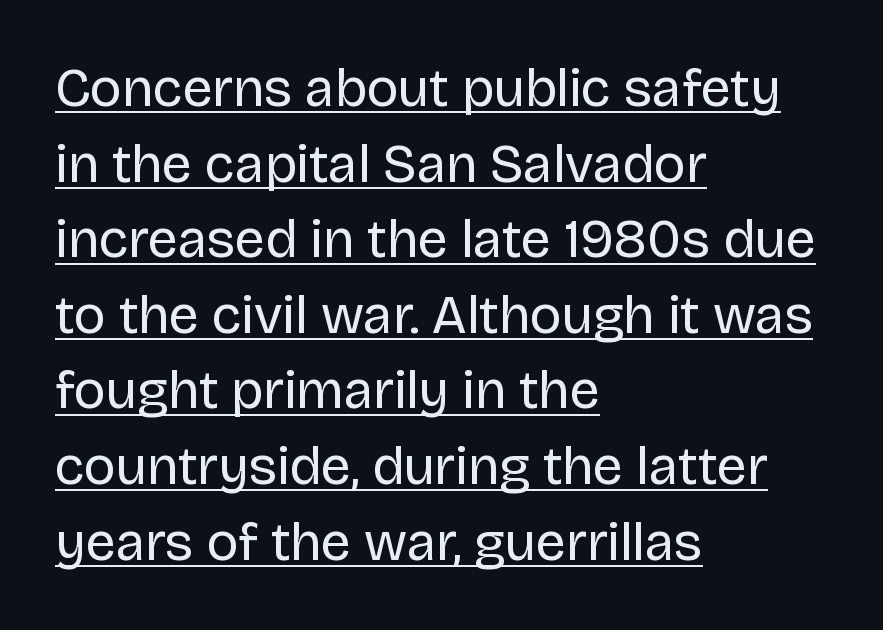
The image shows 54 px regular-weight sans-serif type, upright; set left-aligned, normal line spacing (1.4x), normal letter spacing, underlined; low stroke contrast and a large x-height.
